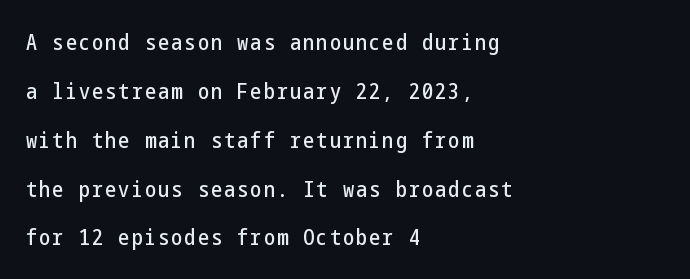
The image shows 22 px text type, upright; set left-aligned, loose line spacing (2.22x), not underlined.
